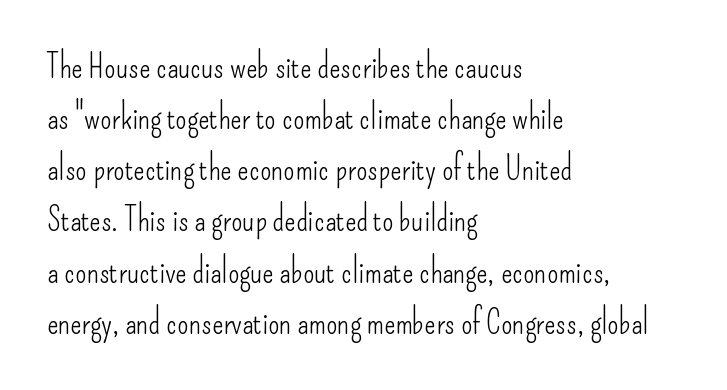
The image shows 33 px light, condensed sans-serif type, upright; set left-aligned, normal line spacing (1.55x), normal letter spacing, not underlined; low stroke contrast and a small x-height.
